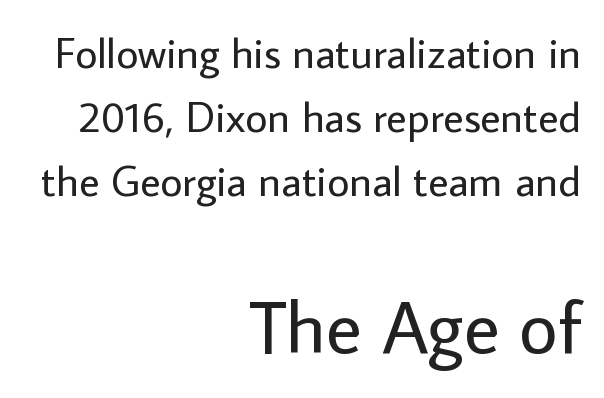
The image shows 75 px regular-weight sans-serif type, upright; set right-aligned, normal line spacing (1.49x), normal letter spacing, not underlined; the second (bottom) block is 1.74x larger; low stroke contrast and a medium x-height.
